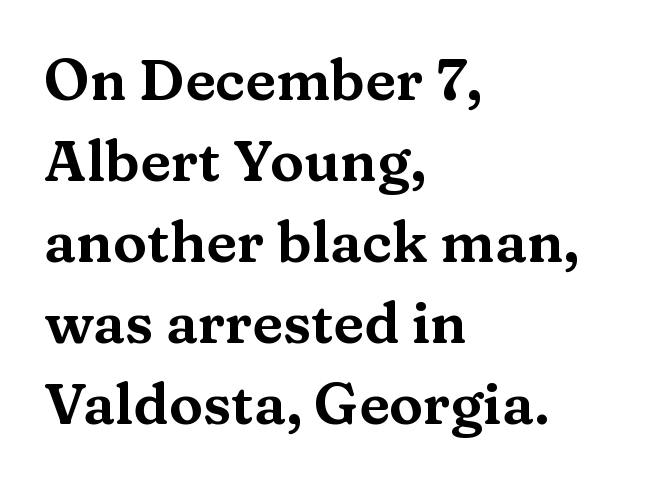
{"serif": "yes", "italic": "no", "width": "wide", "stroke_contrast": "medium", "x_height": "medium", "monospaced": "no", "underline": "no", "align": "left", "line_spacing": "normal", "line_spacing_ratio": 1.42, "letter_spacing": "normal", "letter_spacing_em": 0.0, "glyph_px": 57}
